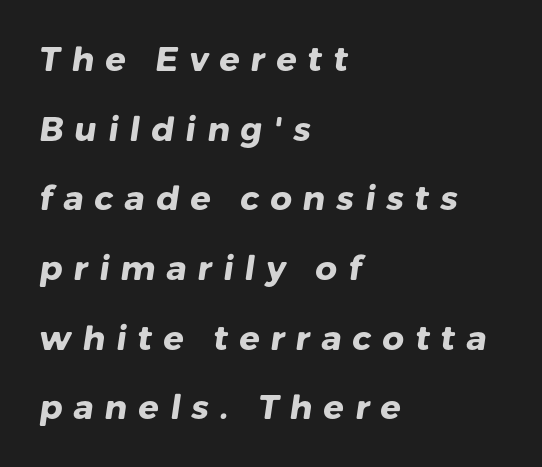
The image shows 34 px heavy sans-serif type; set left-aligned, loose line spacing (2.05x), unusually wide letter spacing (+0.32 em), not underlined; low stroke contrast and a medium x-height.
